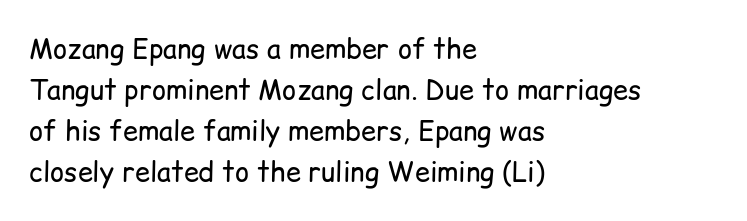
{"italic": "no", "bold": "no", "underline": "no", "align": "left", "line_spacing": "normal", "line_spacing_ratio": 1.52, "letter_spacing": "normal", "letter_spacing_em": 0.0, "glyph_px": 27}
